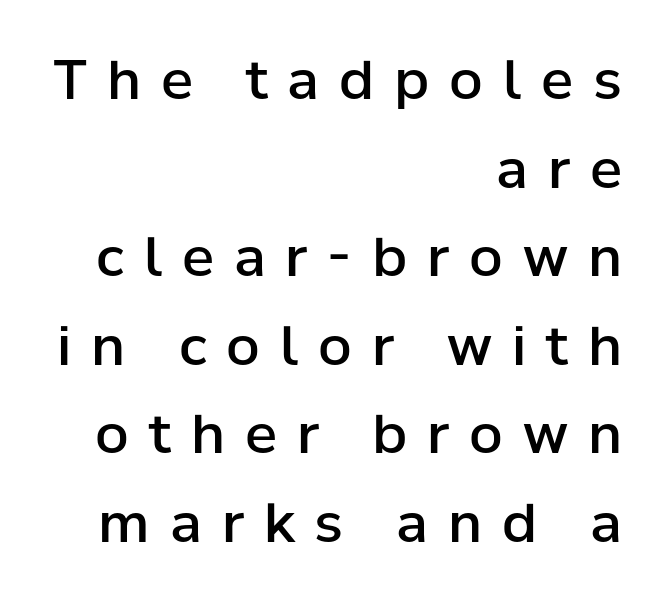
{"serif": "no", "italic": "no", "bold": "semi", "weight": "semibold", "width": "normal", "stroke_contrast": "low", "x_height": "medium", "monospaced": "no", "underline": "no", "align": "right", "line_spacing": "normal", "line_spacing_ratio": 1.64, "letter_spacing": "wide", "letter_spacing_em": 0.37, "glyph_px": 54}
